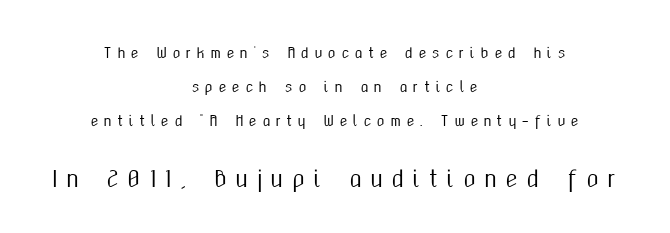
The image shows 22 px text type, upright; set centered, loose line spacing (2.43x), unusually wide letter spacing (+0.4 em), not underlined; the second (bottom) block is 1.57x larger.
